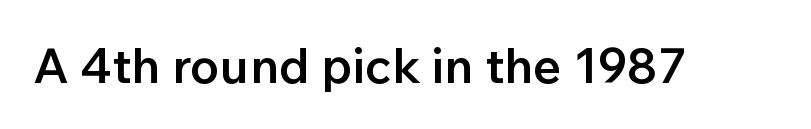
The image shows 49 px semibold sans-serif type, upright; set normal letter spacing, not underlined; low stroke contrast and a medium x-height.
